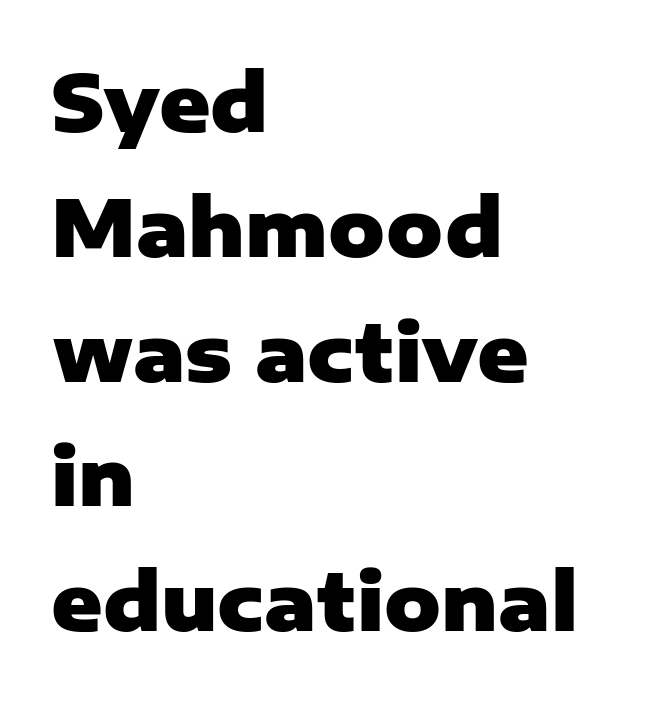
This sample keeps an unexceptional amount of space between lines. Caption: multi-line text, flush left, ragged right. Ordinary non-slanted type is in use. The rendering uses a bold face; every stroke is thick and dark. Think of a printed novel: that variable character pitch is what you see here.
